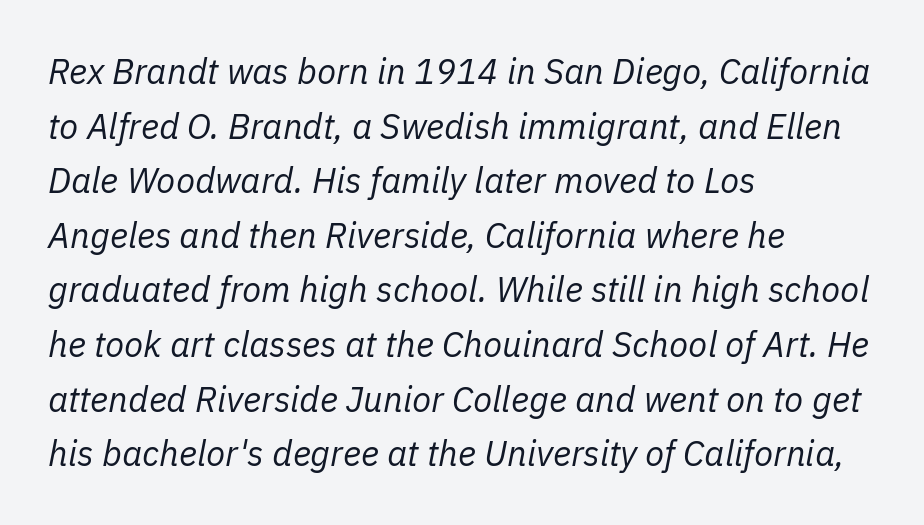
The image shows 35 px regular-weight type, italic (leaning right); set left-aligned, normal line spacing (1.56x), normal letter spacing, not underlined; low stroke contrast and a medium x-height.
